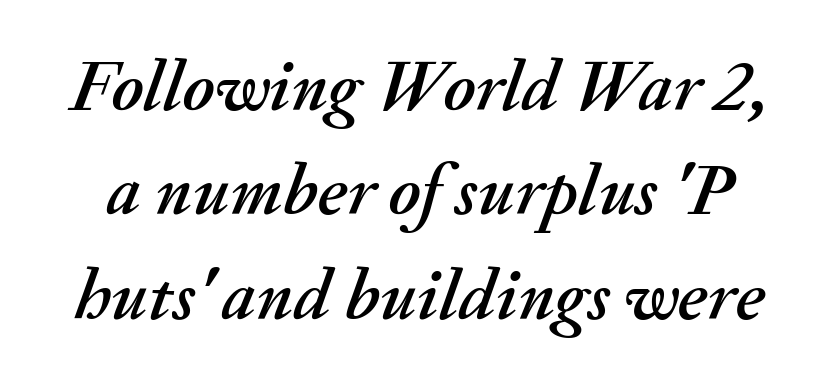
{"italic": "yes", "lean": "right", "slant_degrees": 20, "width": "normal", "stroke_contrast": "medium", "x_height": "small", "monospaced": "no", "underline": "no", "line_spacing": "normal", "line_spacing_ratio": 1.43, "letter_spacing": "normal", "letter_spacing_em": 0.0, "glyph_px": 73}
